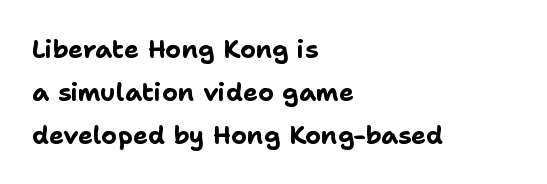
{"italic": "no", "bold": "yes", "underline": "no", "align": "left", "line_spacing_ratio": 1.72, "letter_spacing": "normal", "letter_spacing_em": 0.0, "glyph_px": 25}
